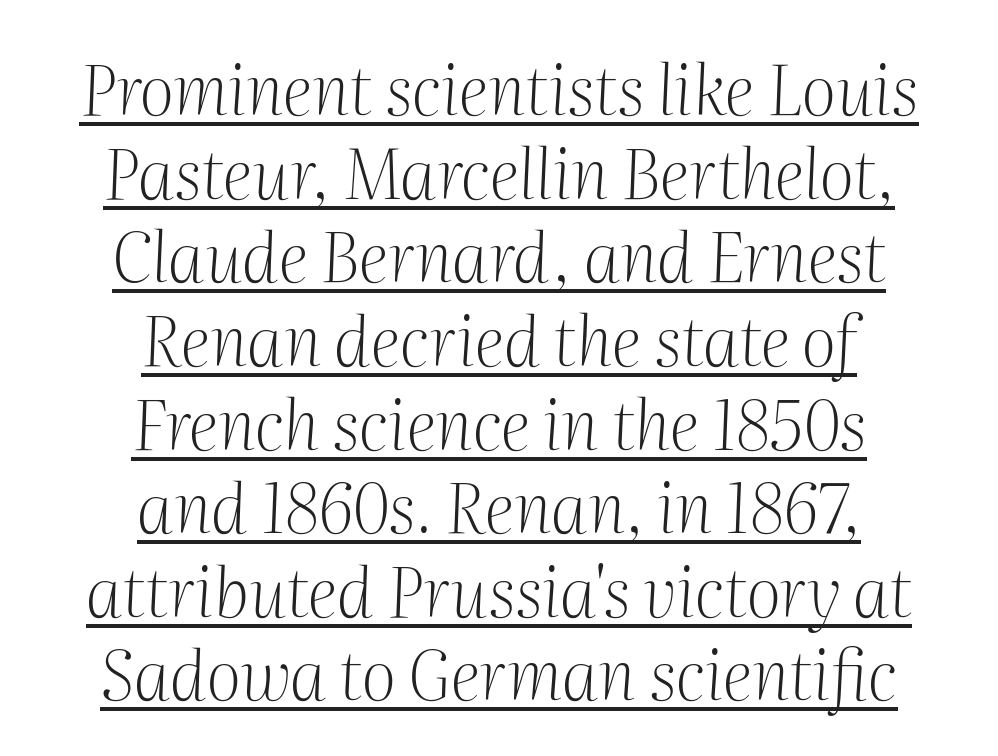
{"serif": "yes", "italic": "yes", "lean": "right", "slant_degrees": 2, "bold": "no", "weight": "light", "width": "normal", "stroke_contrast": "medium", "x_height": "medium", "monospaced": "no", "underline": "yes", "align": "center", "line_spacing_ratio": 1.23, "letter_spacing": "normal", "letter_spacing_em": 0.0, "glyph_px": 68}
